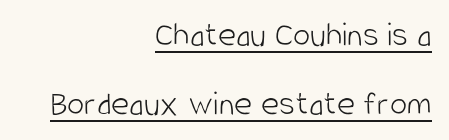
The image shows 35 px light, condensed sans-serif type, upright; set right-aligned, loose line spacing (1.97x), normal letter spacing, underlined; low stroke contrast and a large x-height.
